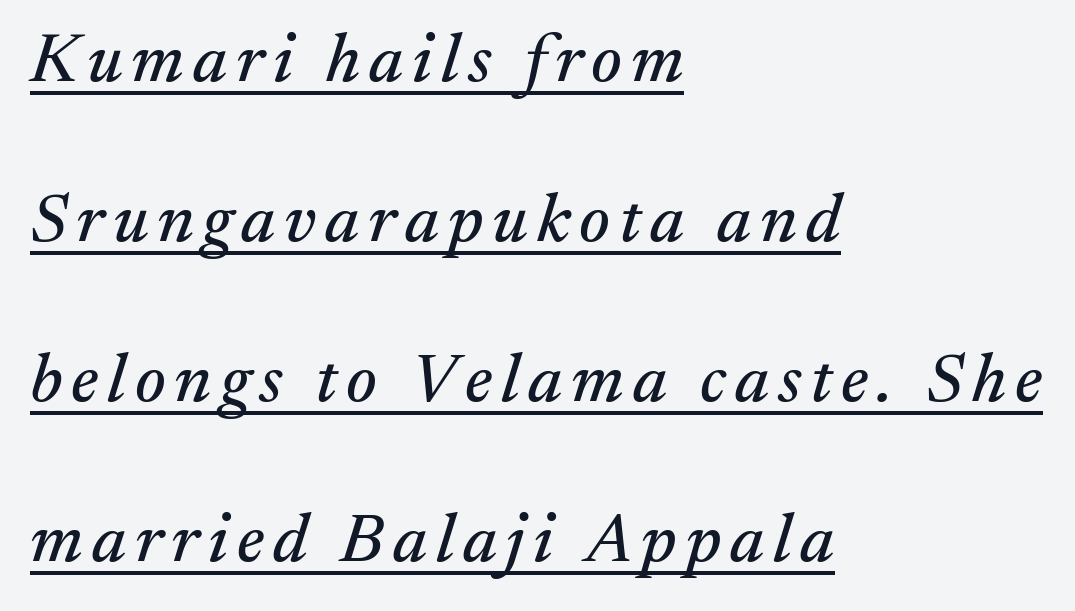
Baseline-to-baseline distance is far greater than the letter height. Typeset ragged right — the left edge is the straight one. The sample's only ornament is a line tracing under the words. You could not count columns in this text — the font is proportionally spaced. The glyphs look as if they've been sheared to an angle. Small tapered or slab feet sit at the stroke ends, so this counts as serif.
